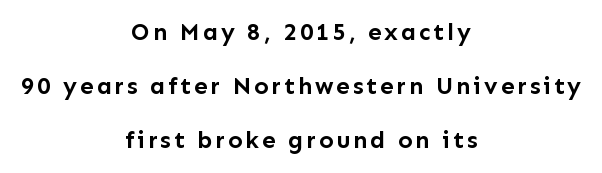
The image shows 24 px bold type, upright; set centered, loose line spacing (2.26x), not underlined.
